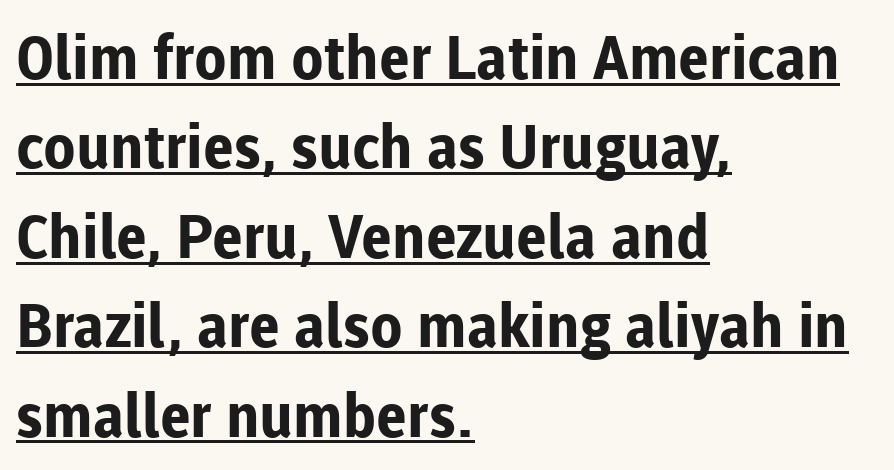
A full-strength bold gives these letters their thick strokes. This rendering uses left alignment, leaving the right contour irregular. The axis of the letterforms is exactly vertical. You could not count columns in this text — the font is proportionally spaced.
